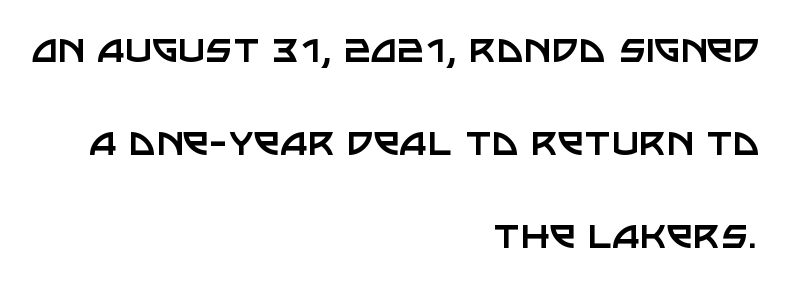
Q: Is the text bold? A: No.
Q: Is the text italic (slanted)? A: No, it is upright.
Q: Is the typeface a serif or a sans-serif typeface? A: Sans-serif.
Q: Is the text underlined? A: No.
Q: How is the paragraph aligned? A: Right-aligned.
Q: Is the spacing between letters normal or unusually wide? A: Normal.
Q: Is the spacing between lines tight, normal or loose? A: Loose.
Q: Width (condensed, normal, or wide)? A: Normal.
Q: Stroke contrast? A: Low.
Q: x-height? A: Large.
Q: Monospaced? A: No.
